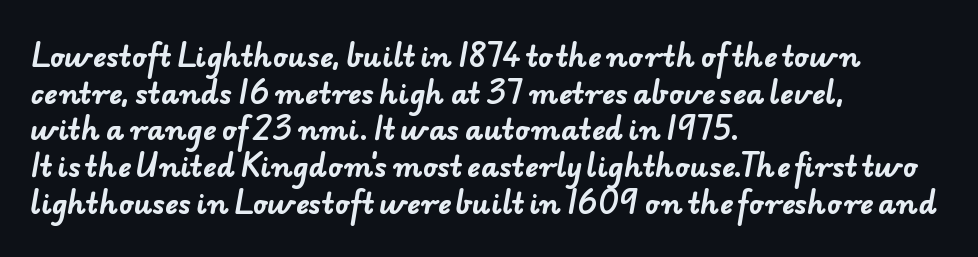
The image shows 28 px bold sans-serif type; set left-aligned, normal line spacing (1.31x), normal letter spacing, not underlined; low stroke contrast and a small x-height.
